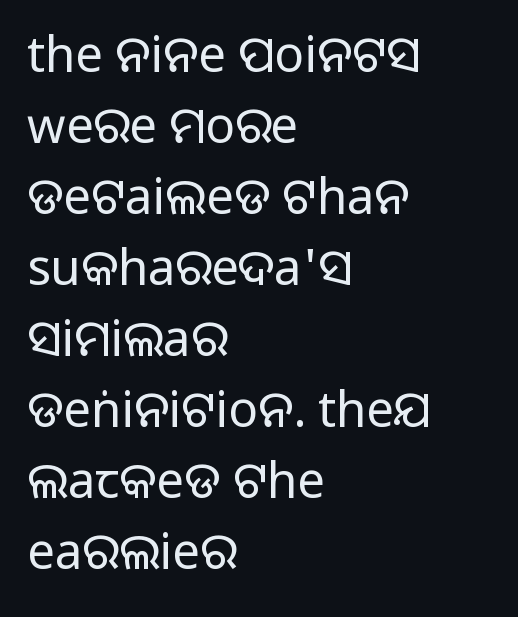
{"serif": "no", "italic": "no", "bold": "no", "weight": "regular", "width": "normal", "stroke_contrast": "low", "x_height": "large", "monospaced": "no", "underline": "no", "align": "left", "line_spacing": "normal", "line_spacing_ratio": 1.45, "letter_spacing": "normal", "letter_spacing_em": 0.0, "glyph_px": 49}
